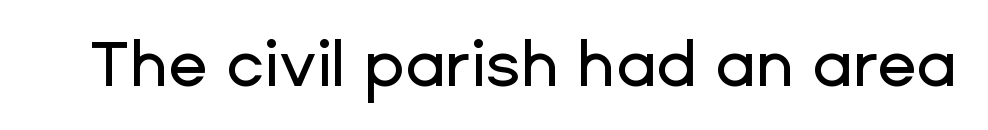
The image shows 64 px sans-serif type, upright; set normal letter spacing, not underlined; low stroke contrast and a medium x-height.
